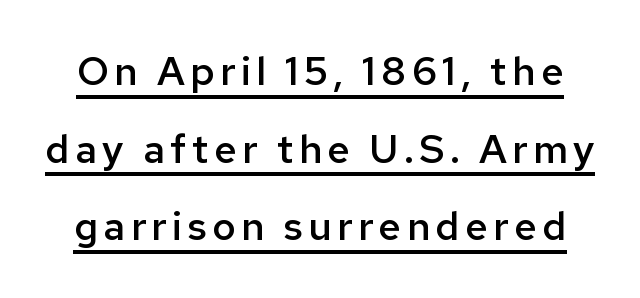
Do the characters align in a grid? No, the font is proportional. These lines are composed in type without serifs. Successive baselines arrive slowly, with a big drop between each. These characters rest on top of a visible drawn line. Notice the strokes are somewhat thickened but not fully heavy: this is a semibold. When letters stand straight like this, we call the style roman or upright.
